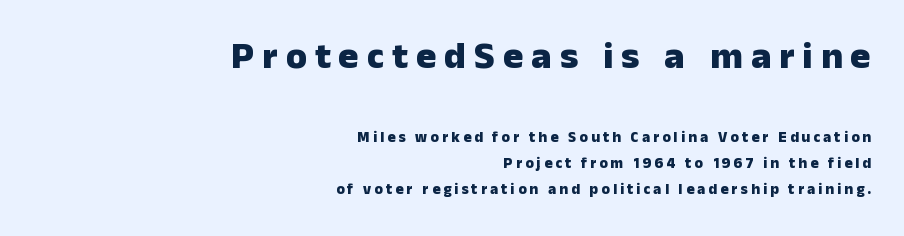
{"serif": "no", "italic": "no", "bold": "yes", "weight": "heavy", "width": "normal", "stroke_contrast": "low", "x_height": "medium", "monospaced": "no", "underline": "no", "align": "right", "line_spacing_ratio": 1.71, "letter_spacing": "wide", "letter_spacing_em": 0.21, "larger_block": "first", "size_ratio": 2.53, "glyph_px": 38}
